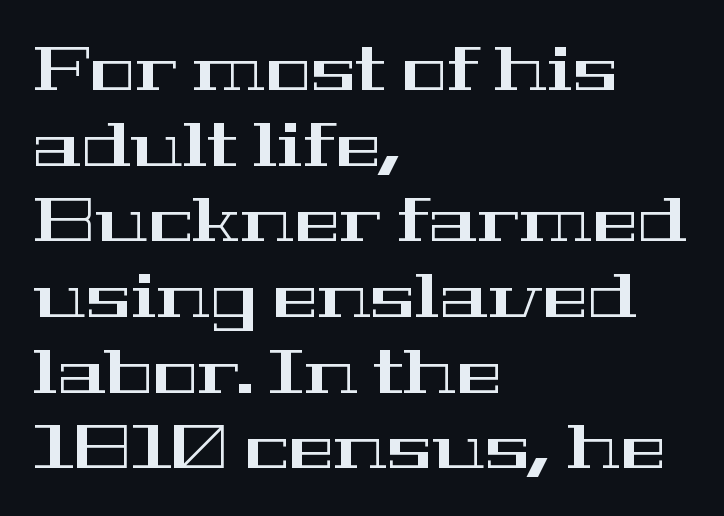
Character widths vary here, with narrow letters taking less room than wide ones. The gap between lines stays unmarked. Serifs: yes, visible at the terminals of the letterforms. This sample is left-justified, so line endings fall wherever the words run out. Designer's note — italics off, roman on.
